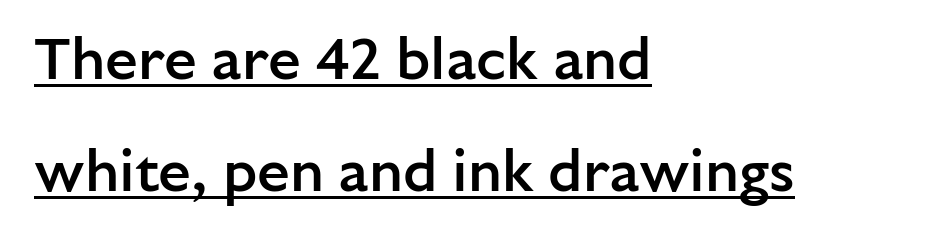
{"serif": "no", "italic": "no", "bold": "semi", "weight": "semibold", "width": "normal", "stroke_contrast": "low", "x_height": "medium", "monospaced": "no", "underline": "yes", "align": "left", "line_spacing": "loose", "line_spacing_ratio": 1.9, "letter_spacing": "normal", "letter_spacing_em": 0.0, "glyph_px": 59}
